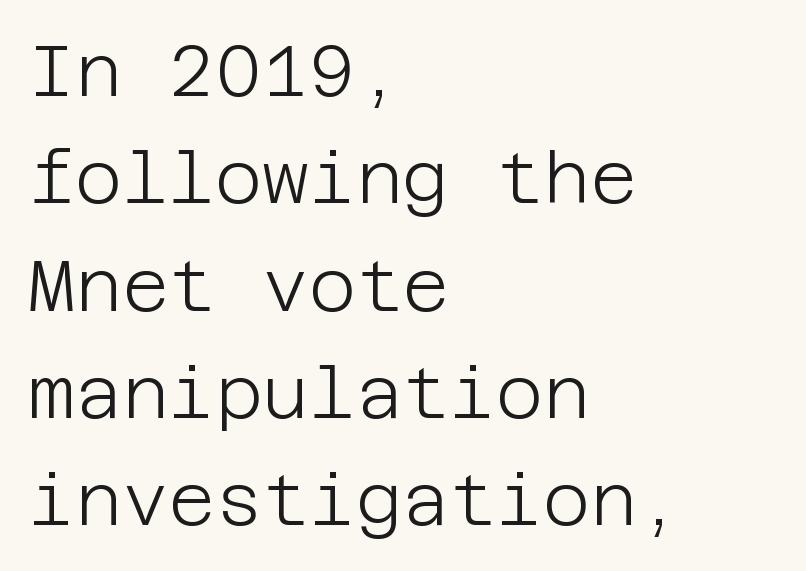
Leftover space on each line is placed entirely after the last word. Standard letterfit; no display-style spreading of the glyphs. The lines sit at an ordinary, default distance from one another. You can tell from the bare stems that sans-serif type was used. The font sits on the lighter half of the weight spectrum, regular included.
